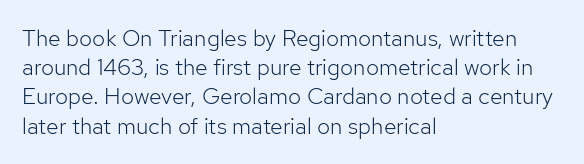
Nothing unusual about the tracking: characters are spaced as the font intends. Caption: multi-line text, flush left, ragged right. How would I describe the line gaps? Plain and ordinary. Unbolded letterforms with no extra heft.
